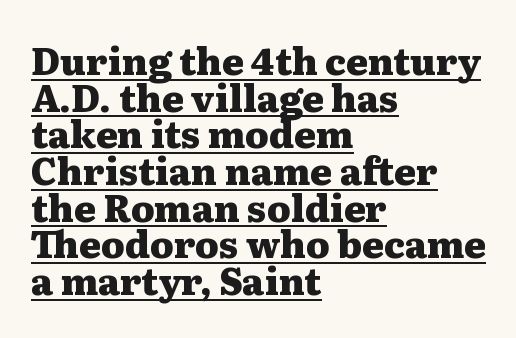
Nobody touched the tracking dial on this one. Here the designer chose a conventional face with non-uniform glyph widths. Notice how descenders almost collide with the ascenders below — that's tight leading. Horizontally, the lines are justified to the leading edge only. Check the space under the baseline: a stroke is drawn there. These lines carry a lot of weight — the face is fully bold.
